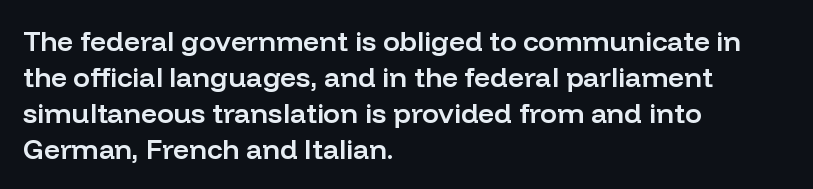
The image shows 28 px semibold sans-serif type, upright; set left-aligned, normal line spacing (1.28x), normal letter spacing, not underlined; low stroke contrast and a medium x-height.
